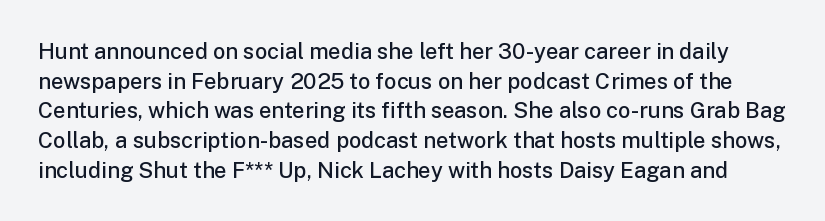
The image shows 22 px text type, upright; set normal line spacing (1.35x), normal letter spacing, not underlined.
